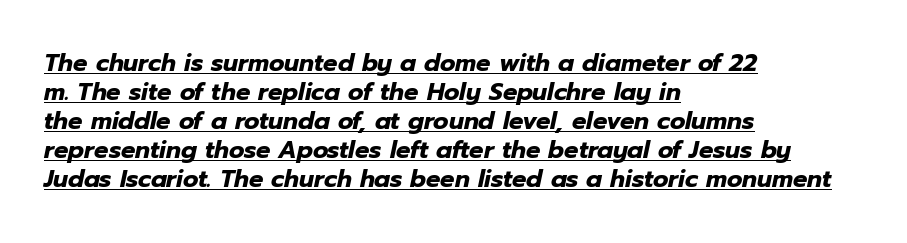
The type is set solid horizontally, with unmodified tracking. The passage shown is underscored from start to finish. Stroke thickness is high; the sample reads as a true bold. Style check: oblique. Reading down the block, your eye returns to a fixed left position each line.
